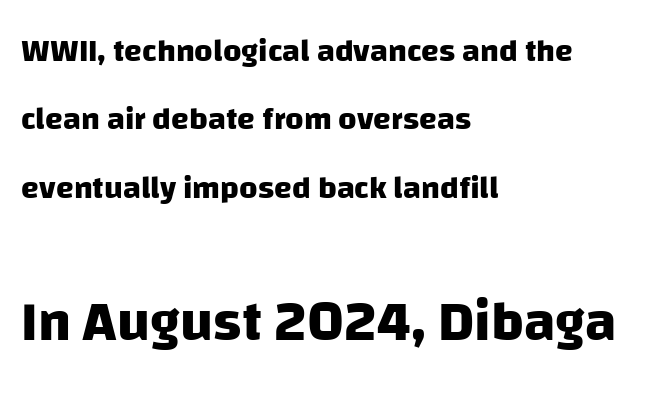
{"serif": "no", "bold": "yes", "weight": "heavy", "width": "normal", "stroke_contrast": "low", "x_height": "large", "monospaced": "no", "underline": "no", "align": "left", "line_spacing": "loose", "line_spacing_ratio": 2.14, "letter_spacing": "normal", "letter_spacing_em": 0.0, "larger_block": "second", "size_ratio": 1.75, "glyph_px": 56}
